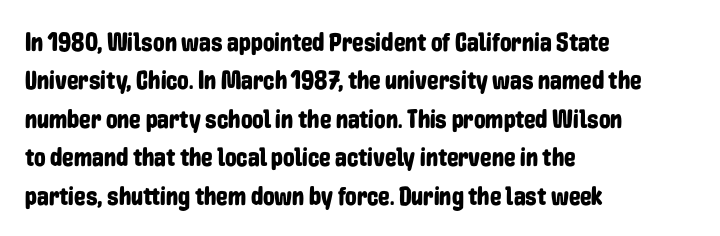
{"italic": "no", "underline": "no", "align": "left", "line_spacing": "normal", "line_spacing_ratio": 1.48, "letter_spacing": "normal", "letter_spacing_em": 0.0, "glyph_px": 26}
